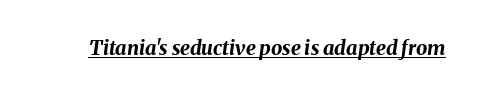
The image shows 20 px bold type, italic (leaning right); set normal letter spacing, underlined.
